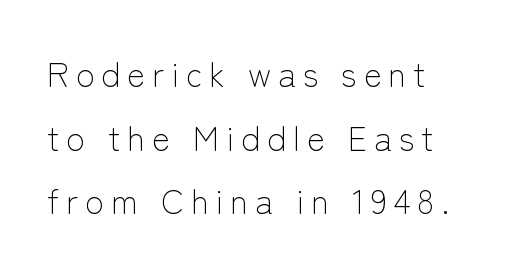
The baseline area is clear. The letters advance in unequal steps, a hallmark of proportional type. The font is comparable to plain body text, perhaps lighter. Grotesque or geometric, the face here clearly has no serifs.
